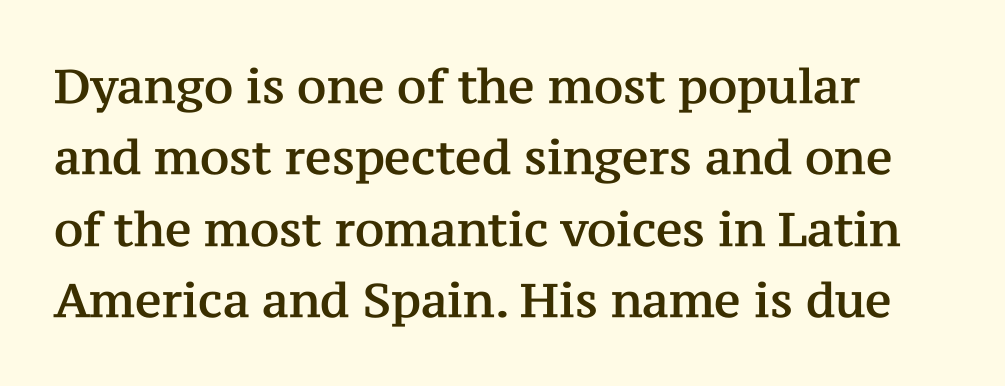
Q: Is the text italic (slanted)? A: No, it is upright.
Q: Is the typeface a serif or a sans-serif typeface? A: Serif.
Q: Is the text underlined? A: No.
Q: How is the paragraph aligned? A: Left-aligned.
Q: Is the spacing between letters normal or unusually wide? A: Normal.
Q: Is the spacing between lines tight, normal or loose? A: Normal.
Q: Width (condensed, normal, or wide)? A: Normal.
Q: Stroke contrast? A: Medium.
Q: x-height? A: Medium.
Q: Monospaced? A: No.
